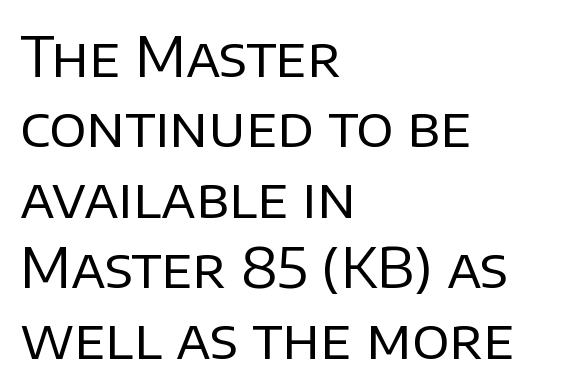
Q: Is the text bold? A: No.
Q: Is the text italic (slanted)? A: No, it is upright.
Q: Is the typeface a serif or a sans-serif typeface? A: Sans-serif.
Q: Is the text underlined? A: No.
Q: How is the paragraph aligned? A: Left-aligned.
Q: Is the spacing between letters normal or unusually wide? A: Normal.
Q: Is the spacing between lines tight, normal or loose? A: Normal.
Q: Width (condensed, normal, or wide)? A: Normal.
Q: Stroke contrast? A: Low.
Q: x-height? A: Large.
Q: Monospaced? A: No.
